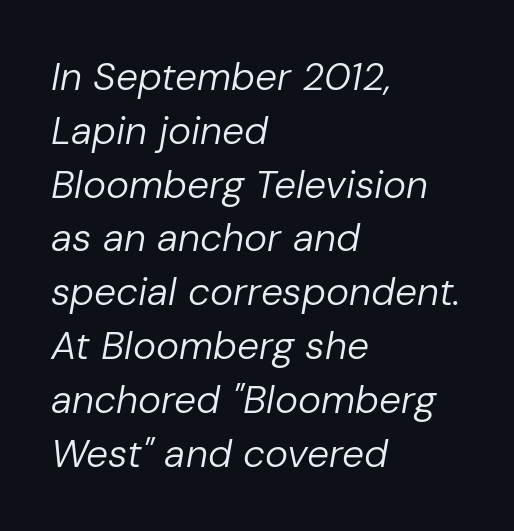
{"italic": "yes", "lean": "right", "slant_degrees": 10, "bold": "no", "weight": "regular", "width": "normal", "stroke_contrast": "low", "x_height": "medium", "monospaced": "no", "underline": "no", "align": "left", "line_spacing": "normal", "line_spacing_ratio": 1.38, "letter_spacing": "normal", "letter_spacing_em": 0.0, "glyph_px": 39}
